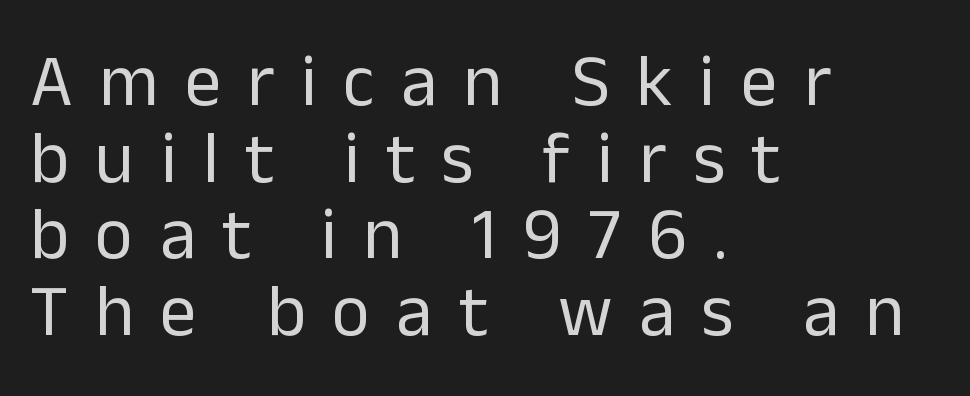
The paragraph has a hard left edge and a soft right edge. Plain, unruled lines of type. Regarding serifs, this sample does without them. Compared with a typical body face, this is equally light or lighter still. This sample uses expanded letter spacing, leaving extra air between glyphs.
